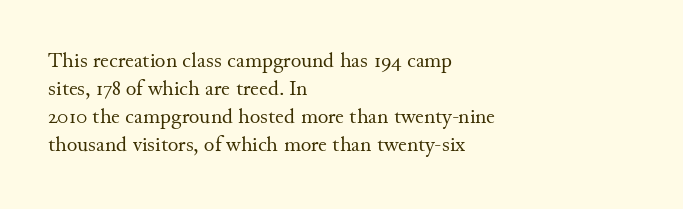
{"italic": "no", "bold": "no", "underline": "no", "align": "left", "line_spacing": "normal", "line_spacing_ratio": 1.27, "letter_spacing": "normal", "letter_spacing_em": 0.0, "glyph_px": 22}
